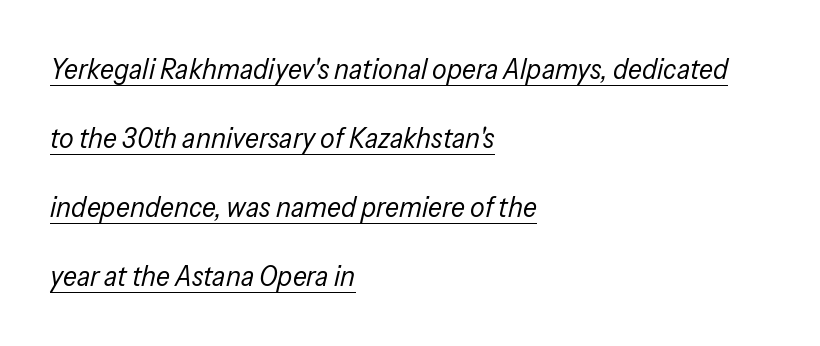
The image shows 29 px regular-weight, condensed type, italic (leaning right); set left-aligned, loose line spacing (2.38x), normal letter spacing, underlined; low stroke contrast and a medium x-height.
